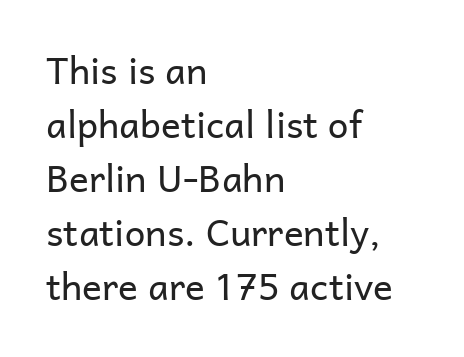
The image shows 37 px regular-weight sans-serif type, upright; set left-aligned, normal line spacing (1.46x), normal letter spacing, not underlined; low stroke contrast and a medium x-height.
